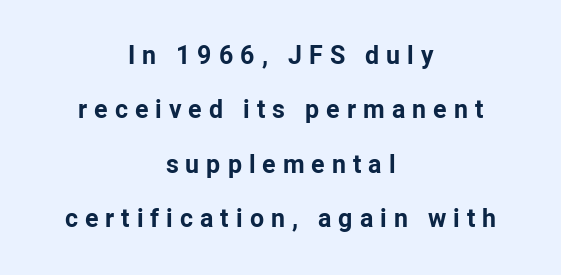
Compared with typical body copy, the letter spacing here is much looser. Summary of weight: heavy, a full bold. Quick note: not italic, upright. In CSS terms this would be text-align: center. Letters rest on an invisible, unmarked baseline.
